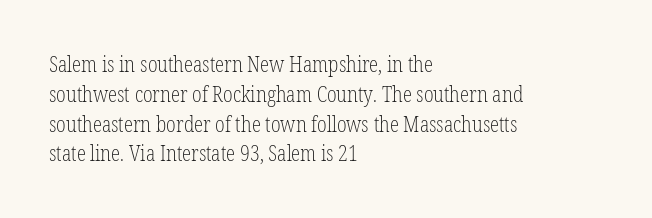
The image shows 21 px text type, upright; set left-aligned, normal line spacing (1.42x), normal letter spacing, not underlined.
